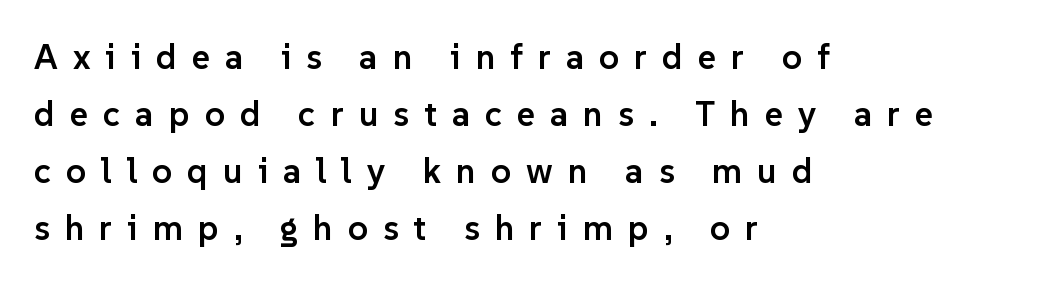
The glyphs have the mass of a demibold cut, below bold. A typesetter would call this proportional, since set widths differ per character. Are there feet on the stems? There aren't — it's a sans. No italicization has been applied; the sample stays upright. One-word summary of the alignment: left.
